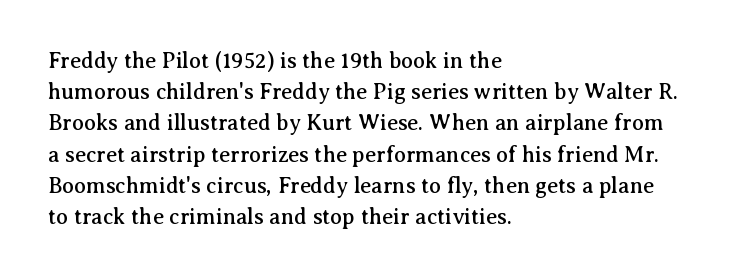
{"italic": "no", "underline": "no", "align": "left", "line_spacing": "normal", "line_spacing_ratio": 1.42, "letter_spacing": "normal", "letter_spacing_em": 0.0, "glyph_px": 22}
